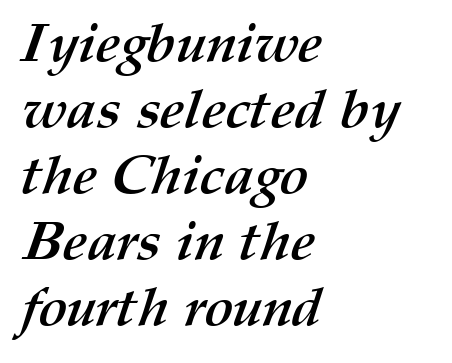
{"bold": "yes", "weight": "semibold", "width": "normal", "stroke_contrast": "medium", "x_height": "medium", "monospaced": "no", "underline": "no", "align": "left", "line_spacing_ratio": 1.22, "letter_spacing": "normal", "letter_spacing_em": 0.0, "glyph_px": 54}
